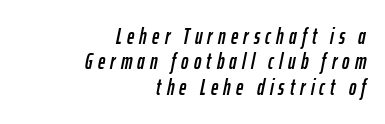
Q: Is the text italic (slanted)? A: Yes, it leans right by about 12 degrees.
Q: Is the text underlined? A: No.
Q: How is the paragraph aligned? A: Right-aligned.
Q: Is the spacing between letters normal or unusually wide? A: Unusually wide.
Q: Is the spacing between lines tight, normal or loose? A: Tight.
